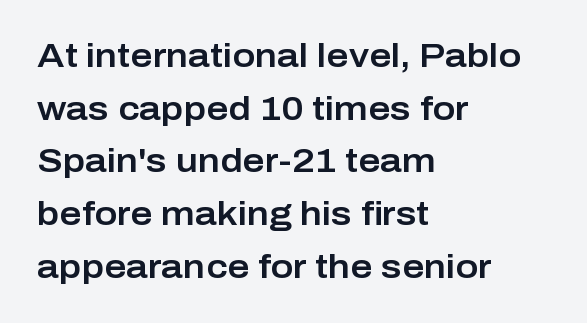
The image shows 34 px sans-serif type, upright; set left-aligned, normal line spacing (1.55x), normal letter spacing, not underlined; low stroke contrast and a medium x-height.
